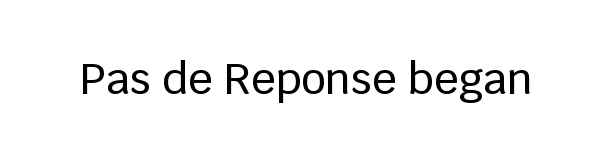
The image shows 43 px sans-serif type, upright; set normal letter spacing, not underlined; low stroke contrast and a large x-height.
